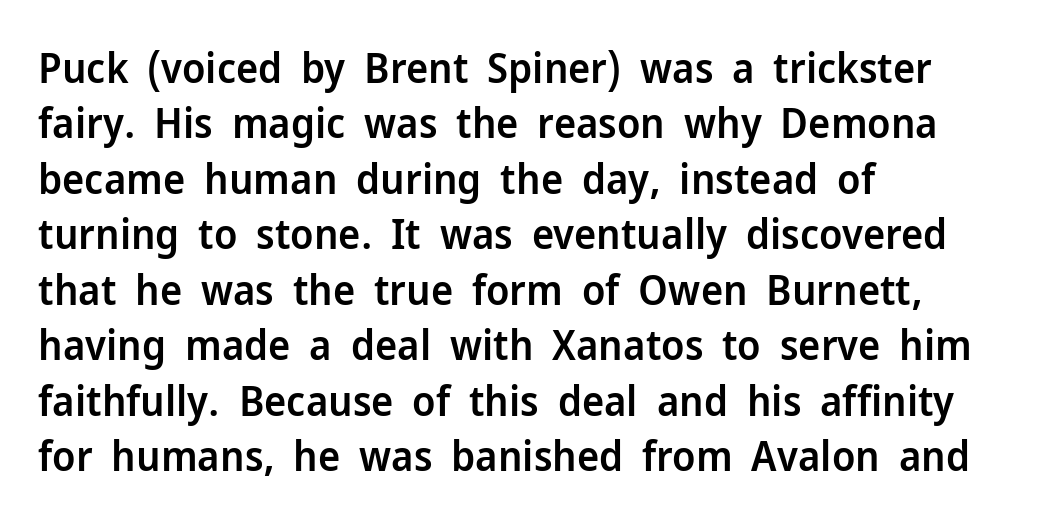
What weight is shown? A semibold, between regular and bold. The lettering holds an erect, upright posture throughout. The rag falls on the right side of this text block. Quick note: underline off. Does the type have serifs? No, each stem ends abruptly.
